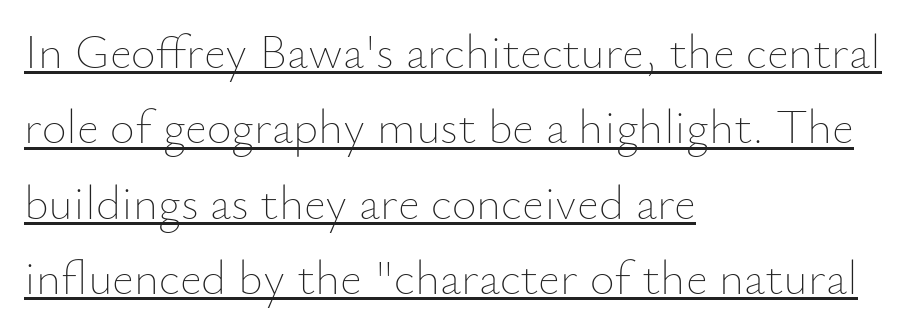
The font's upright variant was chosen for this text. Casual observation: everything's shoved over to the left. The weight tops out at a normal text grade. Tracking here is standard; glyphs follow each other at the usual distance.
